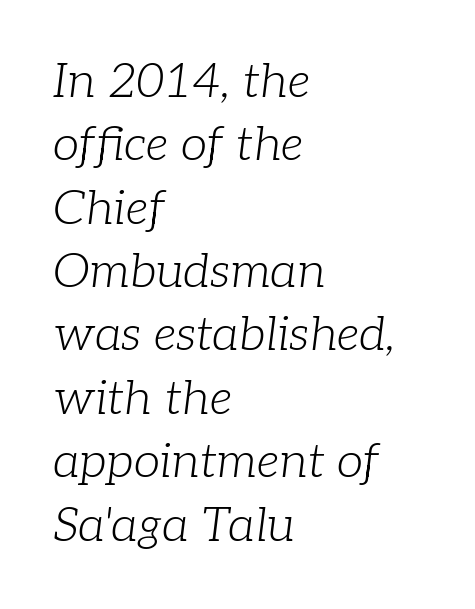
{"serif": "yes", "italic": "yes", "lean": "right", "slant_degrees": 7, "bold": "no", "weight": "light", "width": "normal", "stroke_contrast": "low", "x_height": "medium", "monospaced": "no", "underline": "no", "align": "left", "line_spacing": "normal", "line_spacing_ratio": 1.32, "letter_spacing": "normal", "letter_spacing_em": 0.0, "glyph_px": 48}
